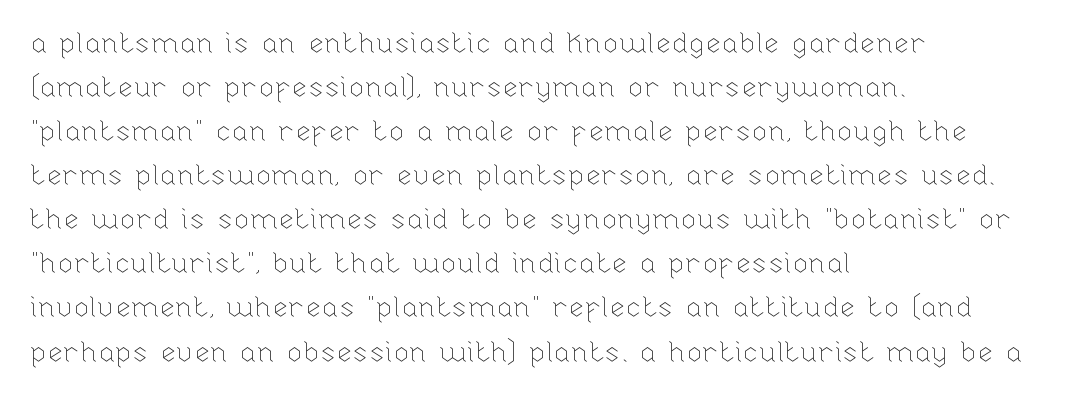
The image shows 29 px thin type, upright; set left-aligned, normal line spacing (1.52x), normal letter spacing, not underlined; low stroke contrast and a medium x-height.
